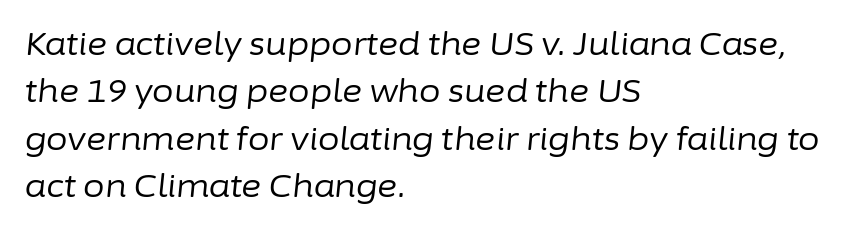
Q: Is the text bold? A: No.
Q: Is the text italic (slanted)? A: Yes, it leans right by about 6 degrees.
Q: Is the text underlined? A: No.
Q: How is the paragraph aligned? A: Left-aligned.
Q: Is the spacing between letters normal or unusually wide? A: Normal.
Q: Is the spacing between lines tight, normal or loose? A: Normal.
Q: Width (condensed, normal, or wide)? A: Normal.
Q: Stroke contrast? A: Low.
Q: x-height? A: Medium.
Q: Monospaced? A: No.
